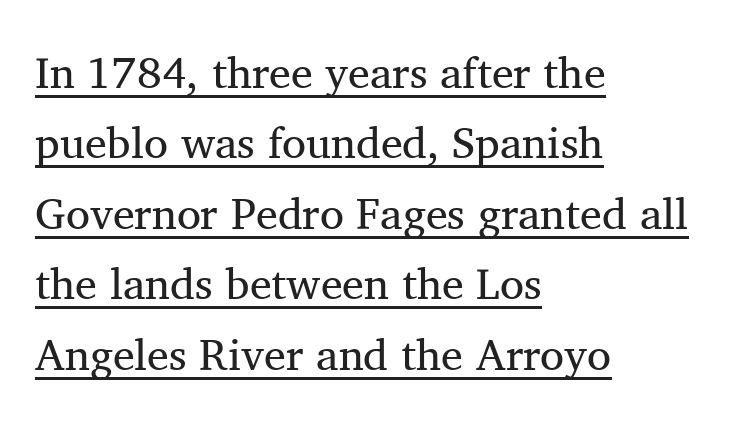
Q: Is the text bold? A: No.
Q: Is the text italic (slanted)? A: No, it is upright.
Q: Is the typeface a serif or a sans-serif typeface? A: Serif.
Q: Is the text underlined? A: Yes.
Q: How is the paragraph aligned? A: Left-aligned.
Q: Is the spacing between letters normal or unusually wide? A: Normal.
Q: Is the spacing between lines tight, normal or loose? A: Normal.
Q: Width (condensed, normal, or wide)? A: Normal.
Q: Stroke contrast? A: Medium.
Q: x-height? A: Medium.
Q: Monospaced? A: No.
